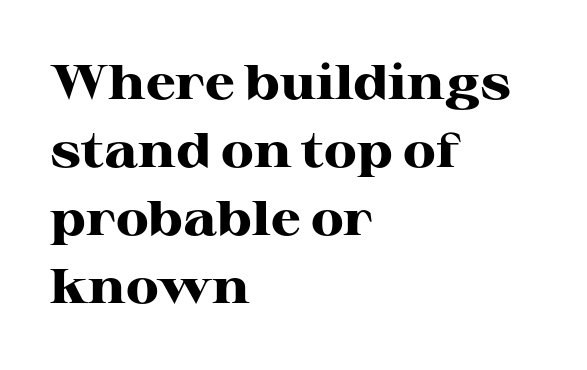
Notice how thick the strokes are: this is what a full bold looks like. These lines are rendered in a variable-pitch font. The ragged edge is on the right, which tells us the setting is flush left. Short note: letters normally spaced.
